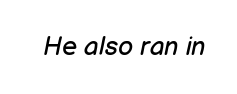
The image shows 26 px text type, italic (leaning right); set normal letter spacing, not underlined.
